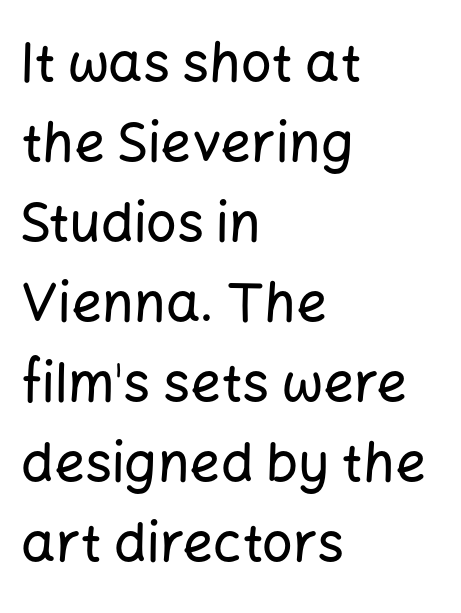
Q: Is the text italic (slanted)? A: No, it is upright.
Q: Is the typeface a serif or a sans-serif typeface? A: Sans-serif.
Q: Is the text underlined? A: No.
Q: How is the paragraph aligned? A: Left-aligned.
Q: Is the spacing between letters normal or unusually wide? A: Normal.
Q: Is the spacing between lines tight, normal or loose? A: Normal.
Q: Width (condensed, normal, or wide)? A: Normal.
Q: Stroke contrast? A: Low.
Q: x-height? A: Medium.
Q: Monospaced? A: No.
